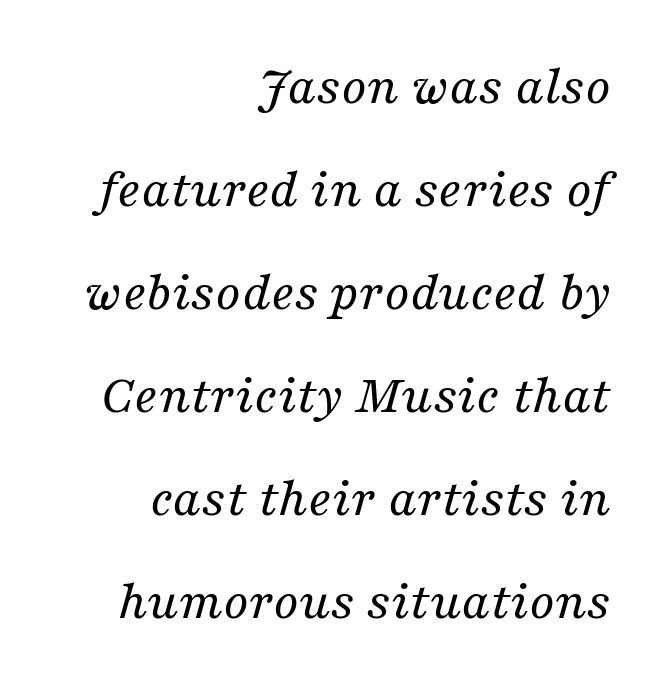
Right-aligned paragraph, ragged on the left. Old-style or modern, the face here clearly has serifs. The letterforms sit shoulder to shoulder at normal distance. Underline: absent. Compared with ordinary roman type, these characters are visibly tilted.
